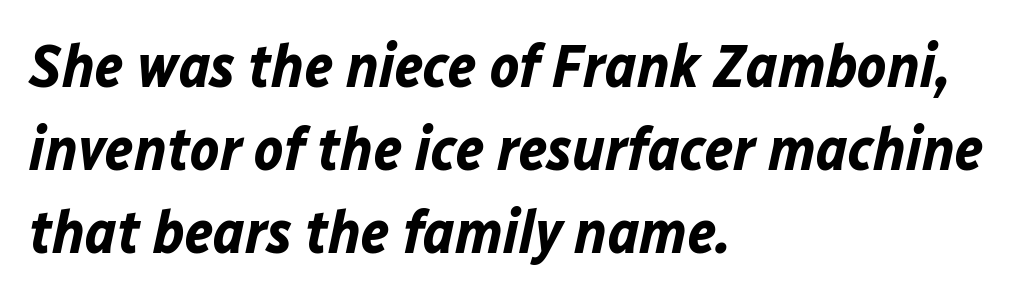
Q: Is the text bold? A: Yes.
Q: Is the text italic (slanted)? A: Yes, it leans right by about 12 degrees.
Q: Is the text underlined? A: No.
Q: How is the paragraph aligned? A: Left-aligned.
Q: Is the spacing between letters normal or unusually wide? A: Normal.
Q: Is the spacing between lines tight, normal or loose? A: Normal.
Q: Width (condensed, normal, or wide)? A: Normal.
Q: Stroke contrast? A: Low.
Q: x-height? A: Medium.
Q: Monospaced? A: No.
